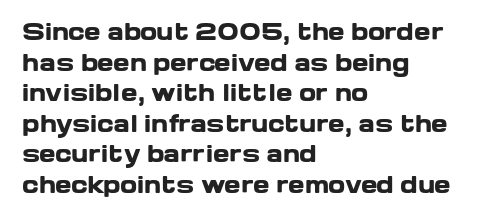
Q: Is the text bold? A: Yes.
Q: Is the text italic (slanted)? A: No, it is upright.
Q: Is the text underlined? A: No.
Q: How is the paragraph aligned? A: Left-aligned.
Q: Is the spacing between letters normal or unusually wide? A: Normal.
Q: Is the spacing between lines tight, normal or loose? A: Normal.
